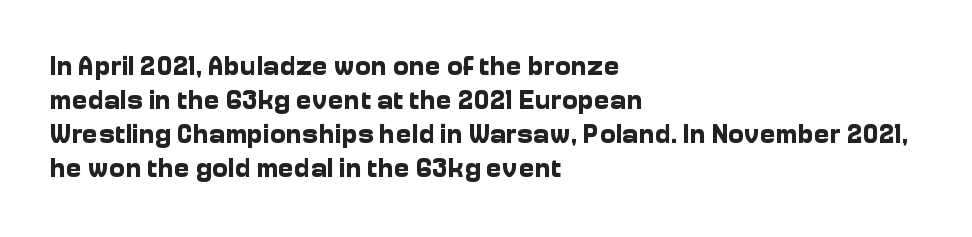
{"italic": "no", "bold": "yes", "underline": "no", "align": "left", "line_spacing": "normal", "line_spacing_ratio": 1.26, "letter_spacing": "normal", "letter_spacing_em": 0.0, "glyph_px": 27}
